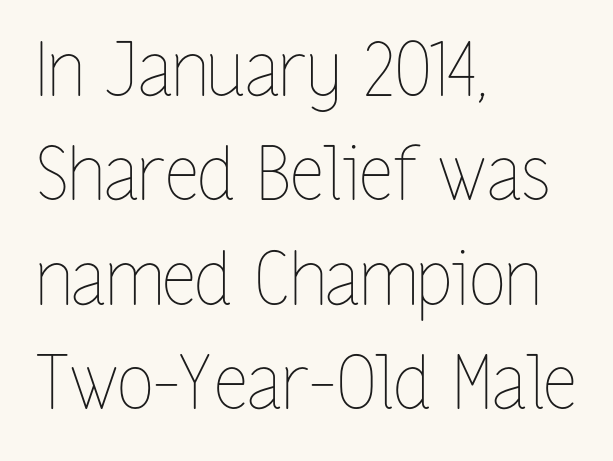
Q: Is the text bold? A: No.
Q: Is the text italic (slanted)? A: No, it is upright.
Q: Is the text underlined? A: No.
Q: How is the paragraph aligned? A: Left-aligned.
Q: Is the spacing between letters normal or unusually wide? A: Normal.
Q: Is the spacing between lines tight, normal or loose? A: Normal.
Q: Width (condensed, normal, or wide)? A: Condensed.
Q: Stroke contrast? A: Low.
Q: x-height? A: Medium.
Q: Monospaced? A: No.
